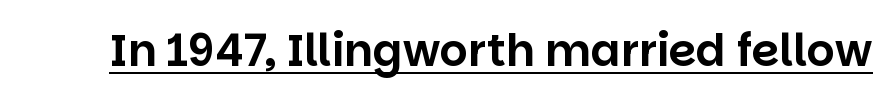
The image shows 44 px sans-serif type, upright; set normal letter spacing, underlined; low stroke contrast and a large x-height.
